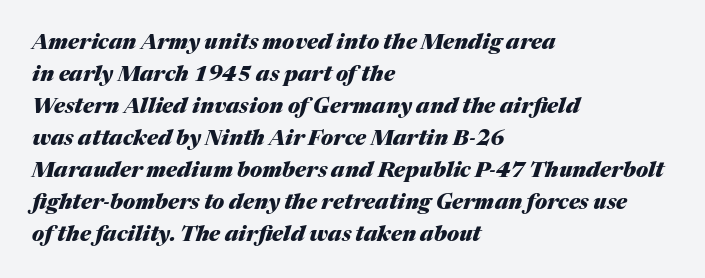
Q: Is the text bold? A: Yes.
Q: Is the text italic (slanted)? A: Yes, it leans right by about 17 degrees.
Q: Is the text underlined? A: No.
Q: How is the paragraph aligned? A: Left-aligned.
Q: Is the spacing between letters normal or unusually wide? A: Normal.
Q: Is the spacing between lines tight, normal or loose? A: Normal.
